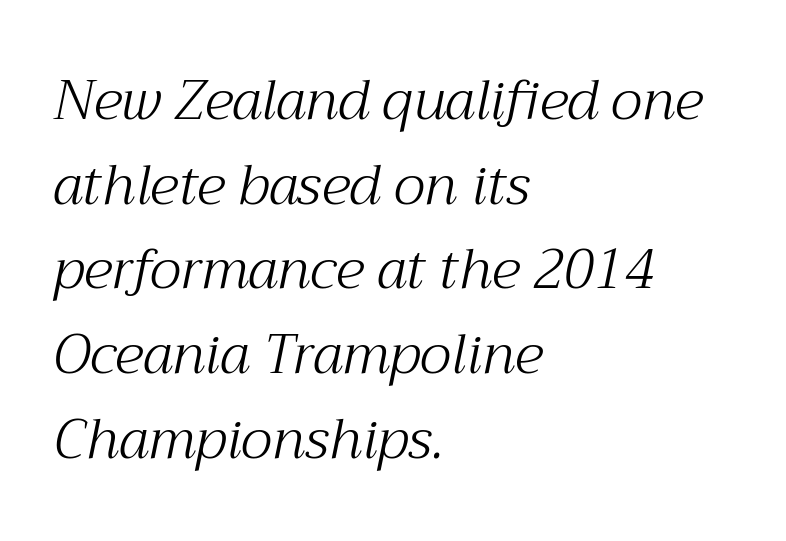
The image shows 55 px light serif type, italic (leaning right); set left-aligned, normal line spacing (1.54x), normal letter spacing, not underlined; medium stroke contrast and a medium x-height.
